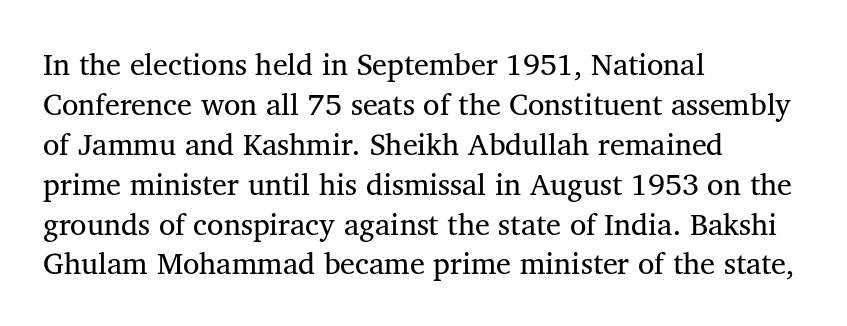
Q: Is the text italic (slanted)? A: No, it is upright.
Q: Is the typeface a serif or a sans-serif typeface? A: Serif.
Q: Is the text underlined? A: No.
Q: How is the paragraph aligned? A: Left-aligned.
Q: Is the spacing between letters normal or unusually wide? A: Normal.
Q: Is the spacing between lines tight, normal or loose? A: Normal.
Q: Width (condensed, normal, or wide)? A: Normal.
Q: Stroke contrast? A: Medium.
Q: x-height? A: Medium.
Q: Monospaced? A: No.
